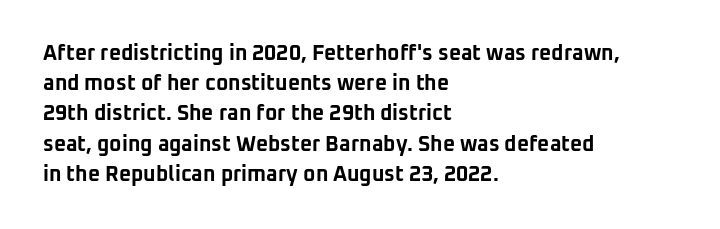
The image shows 21 px bold type, upright; set left-aligned, normal line spacing (1.44x), normal letter spacing, not underlined.
